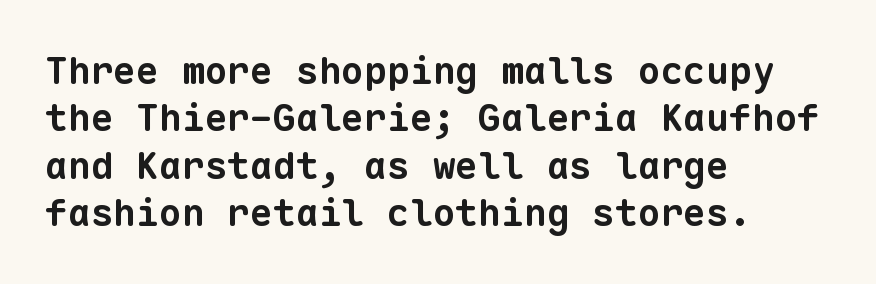
Q: Is the text bold? A: Yes.
Q: Is the typeface a serif or a sans-serif typeface? A: Sans-serif.
Q: Is the text underlined? A: No.
Q: How is the paragraph aligned? A: Left-aligned.
Q: Is the spacing between letters normal or unusually wide? A: Normal.
Q: Is the spacing between lines tight, normal or loose? A: Normal.
Q: Width (condensed, normal, or wide)? A: Normal.
Q: Stroke contrast? A: Low.
Q: x-height? A: Medium.
Q: Monospaced? A: Yes.
